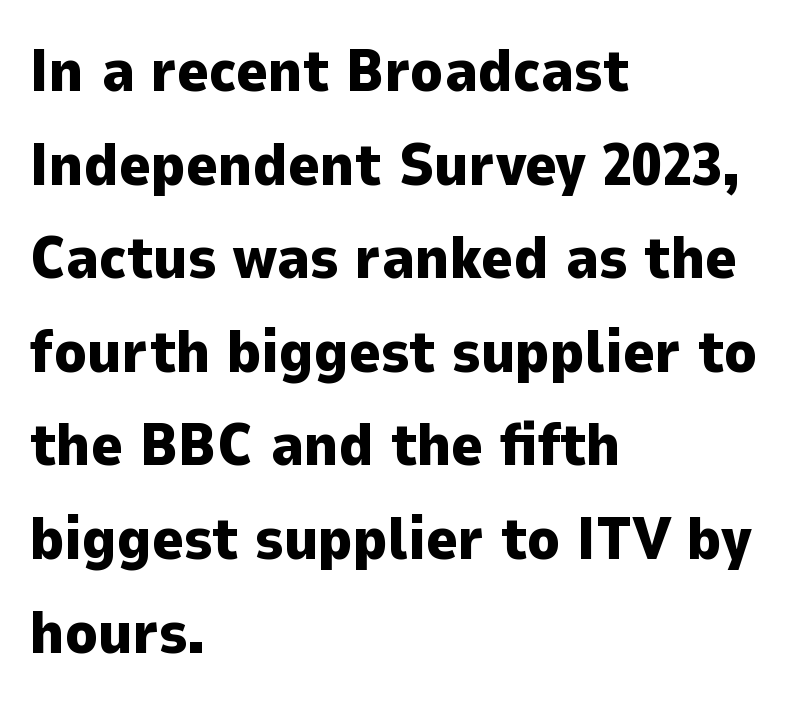
Q: Is the text bold? A: Yes.
Q: Is the text italic (slanted)? A: No, it is upright.
Q: Is the typeface a serif or a sans-serif typeface? A: Sans-serif.
Q: Is the text underlined? A: No.
Q: How is the paragraph aligned? A: Left-aligned.
Q: Is the spacing between letters normal or unusually wide? A: Normal.
Q: Is the spacing between lines tight, normal or loose? A: Normal.
Q: Width (condensed, normal, or wide)? A: Normal.
Q: Stroke contrast? A: Low.
Q: x-height? A: Medium.
Q: Monospaced? A: No.
